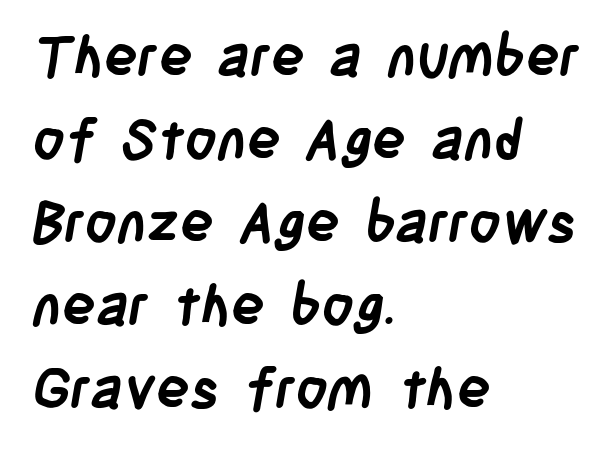
The image shows 56 px semibold, condensed sans-serif type; set left-aligned, normal line spacing (1.48x), normal letter spacing, not underlined; low stroke contrast and a large x-height.
